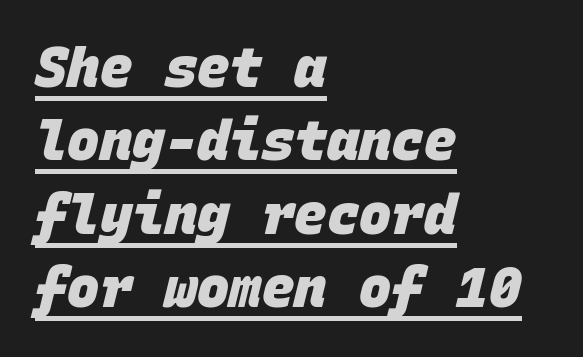
The image shows 54 px heavy sans-serif type, monospaced; set left-aligned, normal line spacing (1.36x), normal letter spacing, underlined; low stroke contrast and a large x-height.
